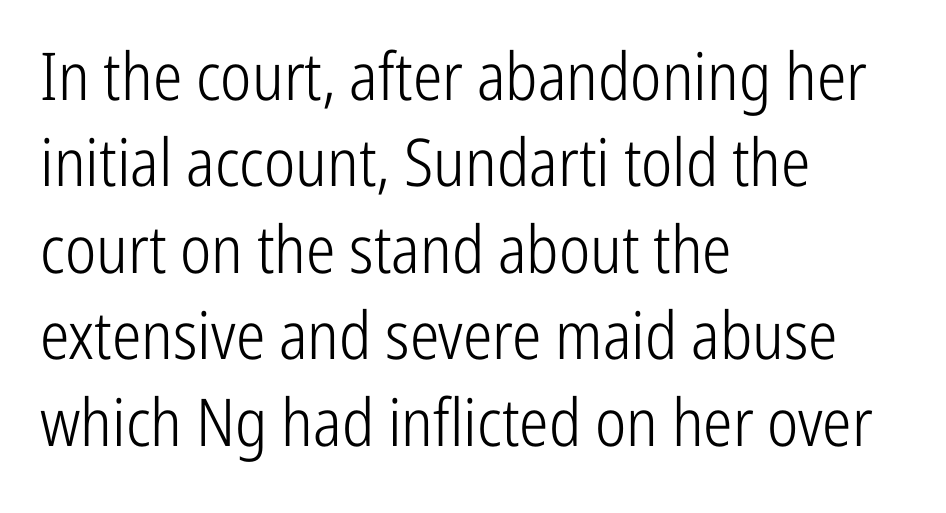
Proportional: the letters do not fall into vertical columns. Horizontal alignment here is leftward, the default for most running prose. It's the straight-up-and-down kind of type. Is the stroke heavy? The answer is a plain regular-or-lighter. Between one letter and the next there's only the usual sliver of space.
